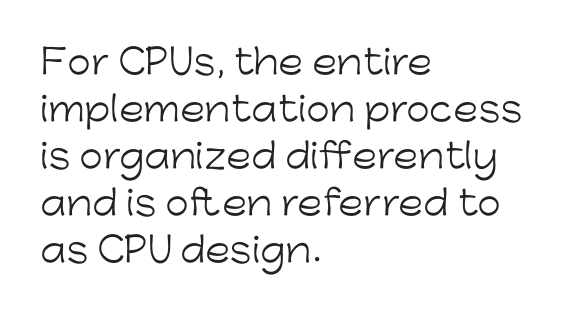
These lines are rendered in a variable-pitch font. This sample keeps an unexceptional amount of space between lines. Lines of text with bare space underneath. Serif or sans? Sans — the stroke terminals are bare.
